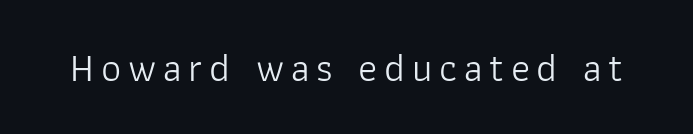
The image shows 40 px light sans-serif type, upright; set not underlined; low stroke contrast and a medium x-height.
